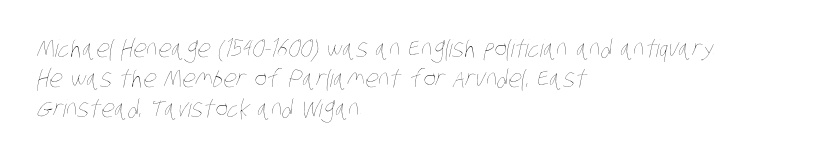
Notice how descenders clear the ascenders below comfortably — that's standard leading. The font is comparable to plain body text, perhaps lighter. Compared with a centered layout, this one pins lines to the left instead. Words float on clear page, feet unadorned. The letterforms sit shoulder to shoulder at normal distance.
